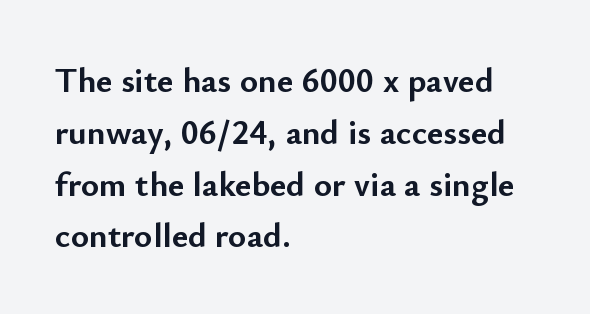
The image shows 35 px semibold sans-serif type, upright; set left-aligned, normal line spacing (1.48x), normal letter spacing, not underlined; low stroke contrast and a small x-height.
